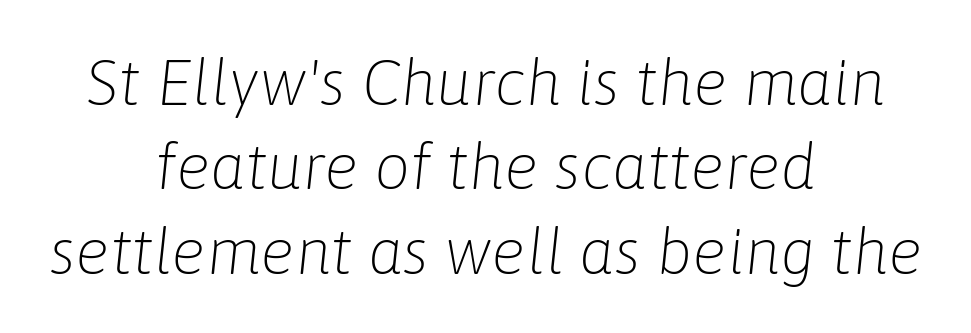
{"italic": "yes", "lean": "right", "slant_degrees": 6, "bold": "no", "weight": "light", "width": "normal", "stroke_contrast": "low", "x_height": "medium", "monospaced": "no", "underline": "no", "align": "center", "line_spacing": "normal", "line_spacing_ratio": 1.32, "letter_spacing": "normal", "letter_spacing_em": 0.0, "glyph_px": 64}
